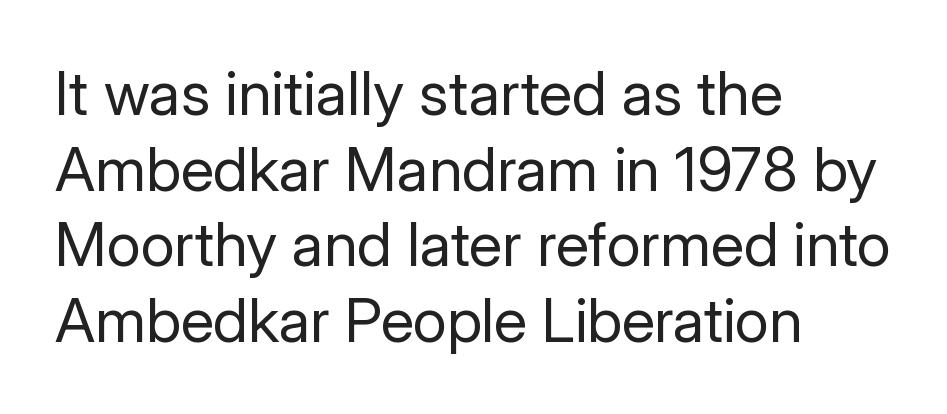
{"serif": "no", "italic": "no", "bold": "no", "weight": "regular", "width": "normal", "stroke_contrast": "low", "x_height": "medium", "monospaced": "no", "underline": "no", "align": "left", "line_spacing_ratio": 1.24, "letter_spacing": "normal", "letter_spacing_em": 0.0, "glyph_px": 61}
